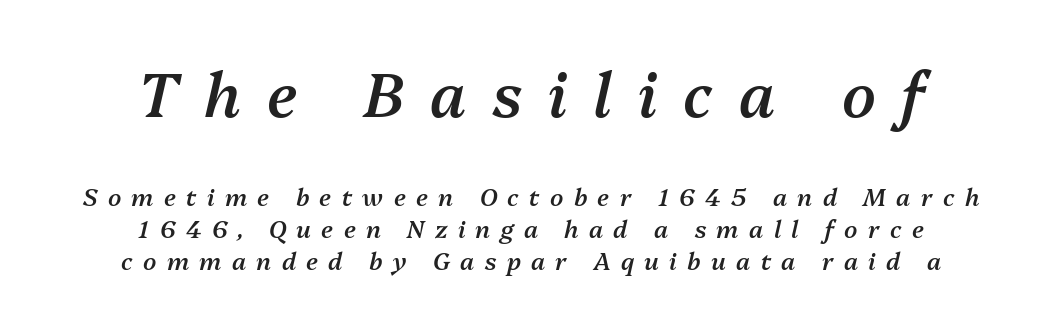
This is moderately heavy type, rendered in semibold. A typesetter would mark this as italic. You get the large type first, then a drop to smaller type. Tracking here is generous; glyphs stand well apart from one another. These lines are rendered in a variable-pitch font. A normal amount of white space separates one row of letters from the next.
